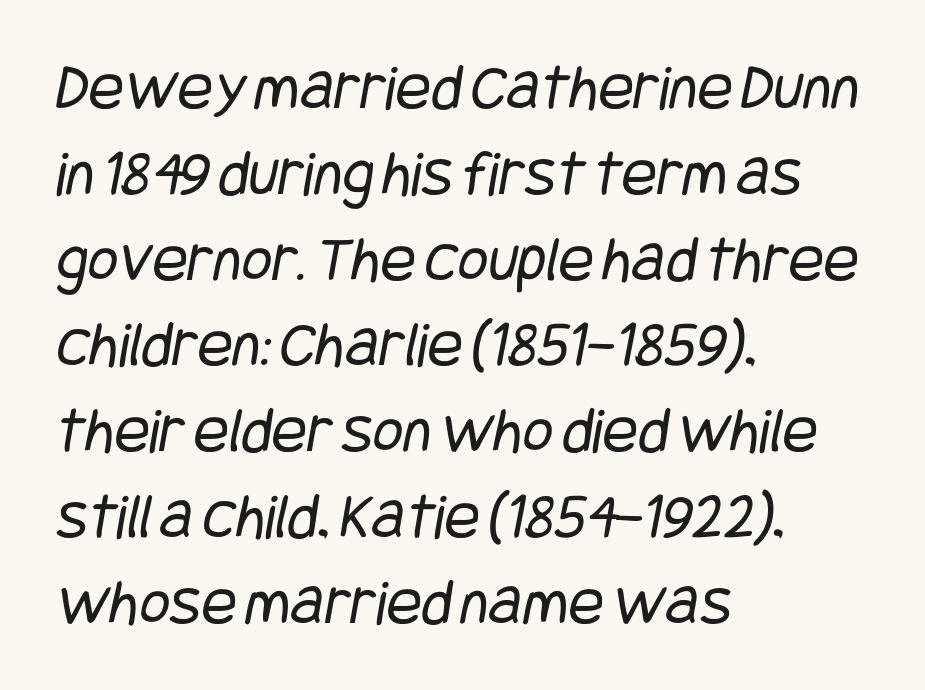
{"serif": "no", "bold": "no", "weight": "regular", "width": "condensed", "stroke_contrast": "low", "x_height": "large", "underline": "no", "align": "left", "line_spacing": "normal", "line_spacing_ratio": 1.3, "letter_spacing": "normal", "letter_spacing_em": 0.0, "glyph_px": 66}
